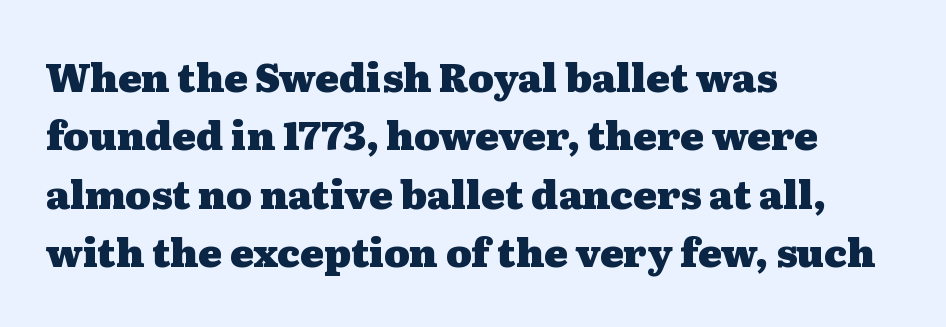
{"serif": "yes", "italic": "no", "bold": "yes", "weight": "heavy", "width": "wide", "stroke_contrast": "medium", "x_height": "medium", "monospaced": "no", "underline": "no", "align": "left", "line_spacing": "normal", "line_spacing_ratio": 1.5, "letter_spacing": "normal", "letter_spacing_em": 0.0, "glyph_px": 39}
